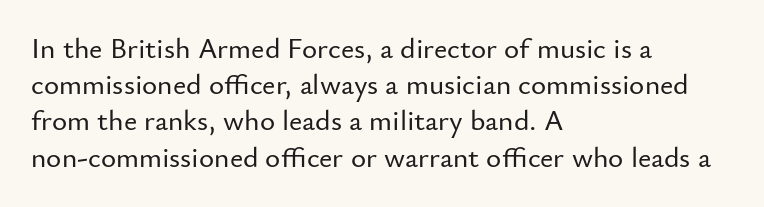
The image shows 29 px sans-serif type, upright; set left-aligned, normal line spacing (1.25x), normal letter spacing, not underlined; low stroke contrast and a small x-height.
